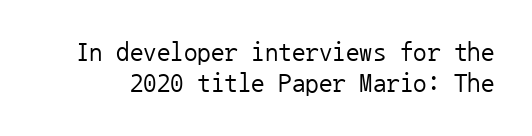
{"italic": "no", "bold": "no", "underline": "no", "line_spacing": "tight", "line_spacing_ratio": 1.15, "letter_spacing": "normal", "letter_spacing_em": 0.0, "glyph_px": 27}
